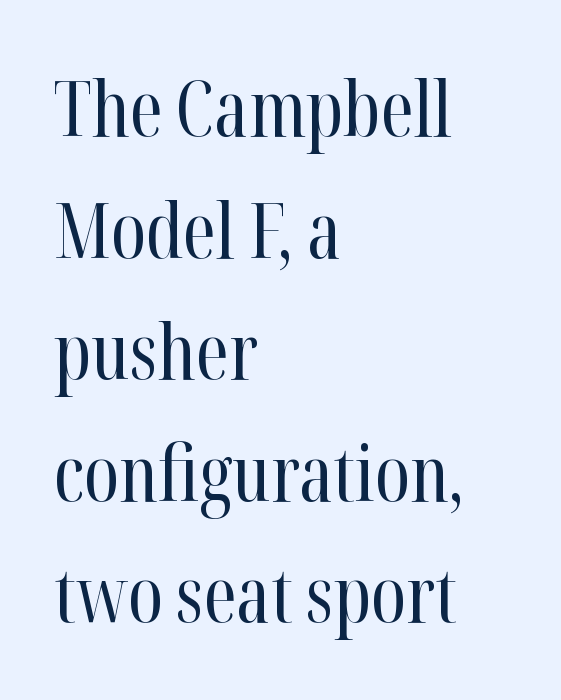
{"serif": "yes", "italic": "no", "bold": "no", "weight": "regular", "width": "condensed", "stroke_contrast": "high", "x_height": "medium", "monospaced": "no", "underline": "no", "align": "left", "line_spacing": "normal", "line_spacing_ratio": 1.6, "letter_spacing": "normal", "letter_spacing_em": 0.0, "glyph_px": 76}
